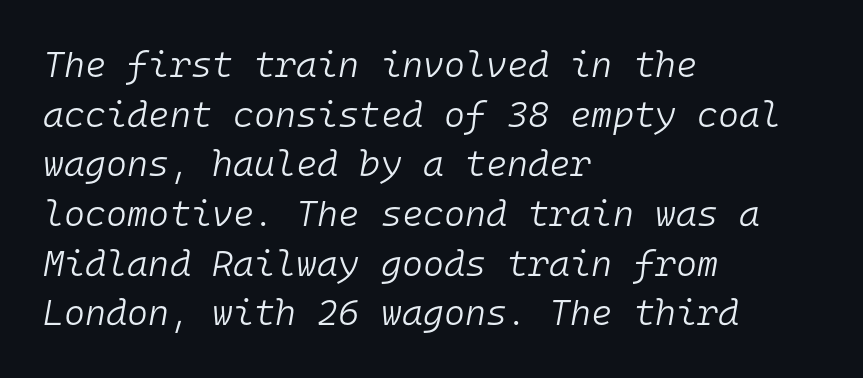
{"italic": "yes", "lean": "right", "slant_degrees": 10, "bold": "no", "weight": "light", "width": "normal", "stroke_contrast": "low", "x_height": "medium", "monospaced": "yes", "underline": "no", "align": "left", "line_spacing": "normal", "line_spacing_ratio": 1.38, "letter_spacing": "normal", "letter_spacing_em": 0.0, "glyph_px": 36}
